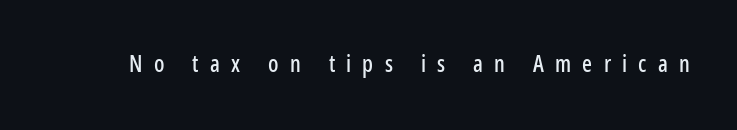
Look at the tracking — it's clearly loosened, letters drifting apart. Notice how the stems are strictly vertical — no italics here. Underlining? Definitely not there.
